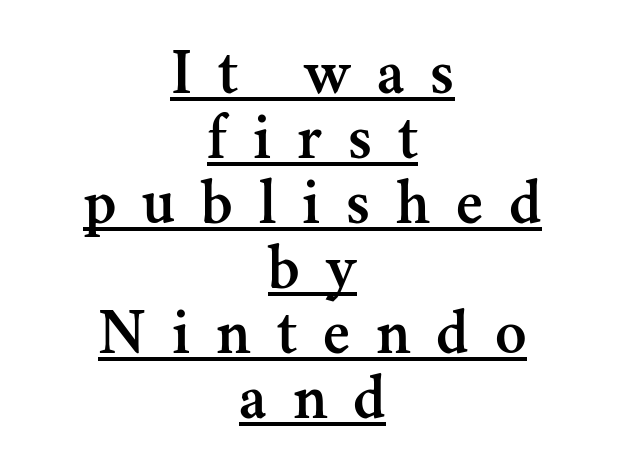
Letterform terminals end in serifs throughout the passage. Layout note: lines centered. No italicization has been applied; the sample stays upright. The face used here appears with an underline applied. This rendering widens character spacing well past its baseline value.
